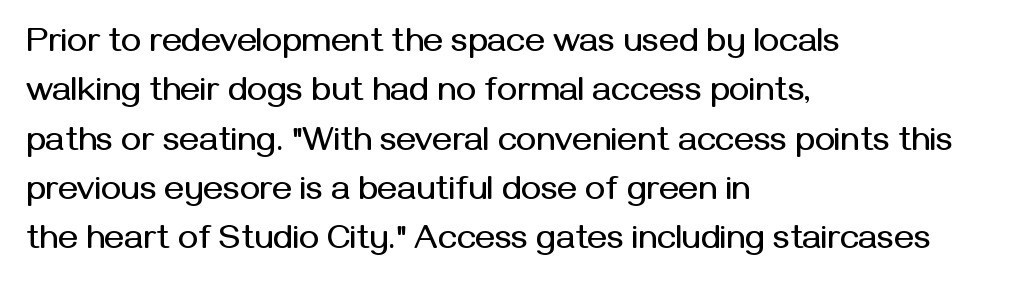
Q: Is the text italic (slanted)? A: No, it is upright.
Q: Is the typeface a serif or a sans-serif typeface? A: Sans-serif.
Q: Is the text underlined? A: No.
Q: How is the paragraph aligned? A: Left-aligned.
Q: Is the spacing between letters normal or unusually wide? A: Normal.
Q: Is the spacing between lines tight, normal or loose? A: Normal.
Q: Width (condensed, normal, or wide)? A: Normal.
Q: Stroke contrast? A: Medium.
Q: x-height? A: Medium.
Q: Monospaced? A: No.
